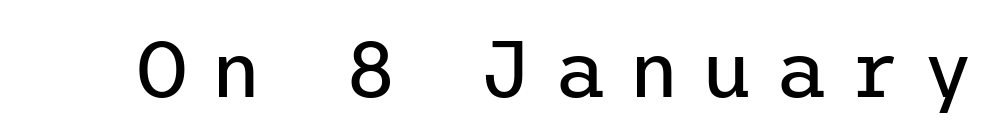
This is roman type, the default non-slanted kind. The weight tops out at a normal text grade. No word sits above an underline. The letterforms stand isolated, each surrounded by extra space. Is this a sans? Yes — the strokes have no serifs.
